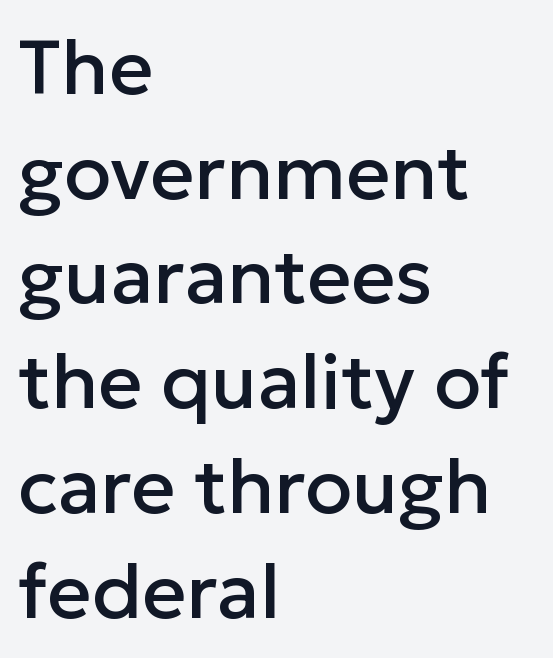
Q: Is the text italic (slanted)? A: No, it is upright.
Q: Is the typeface a serif or a sans-serif typeface? A: Sans-serif.
Q: Is the text underlined? A: No.
Q: How is the paragraph aligned? A: Left-aligned.
Q: Is the spacing between letters normal or unusually wide? A: Normal.
Q: Is the spacing between lines tight, normal or loose? A: Normal.
Q: Width (condensed, normal, or wide)? A: Normal.
Q: Stroke contrast? A: Low.
Q: x-height? A: Medium.
Q: Monospaced? A: No.
